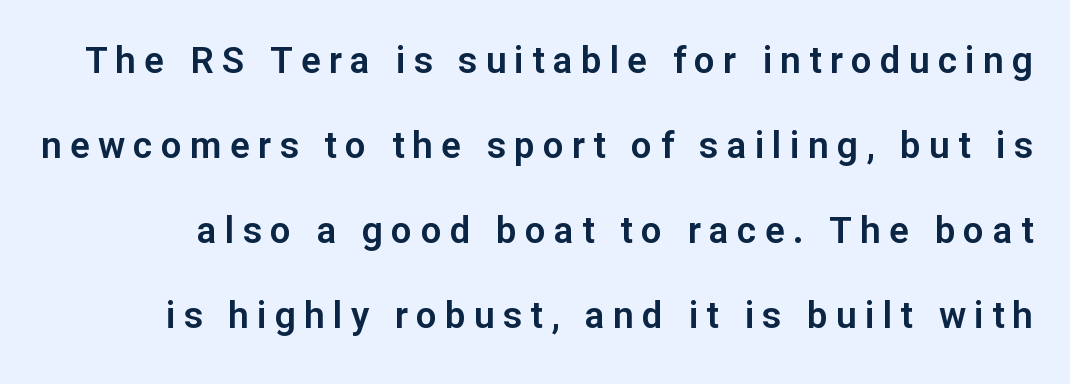
Q: Is the text italic (slanted)? A: No, it is upright.
Q: Is the typeface a serif or a sans-serif typeface? A: Sans-serif.
Q: Is the text underlined? A: No.
Q: Is the spacing between letters normal or unusually wide? A: Unusually wide.
Q: Is the spacing between lines tight, normal or loose? A: Loose.
Q: Width (condensed, normal, or wide)? A: Normal.
Q: Stroke contrast? A: Low.
Q: x-height? A: Medium.
Q: Monospaced? A: No.
